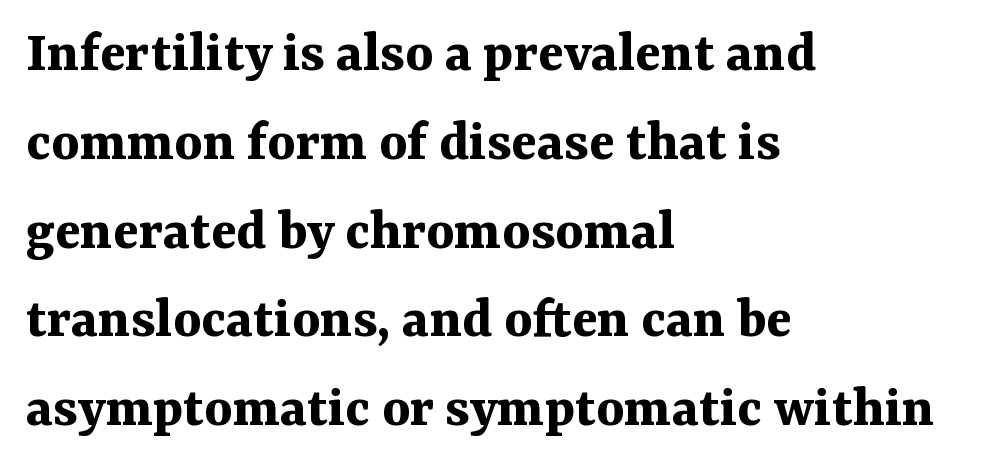
The image shows 60 px bold serif type, upright; set left-aligned, normal line spacing (1.48x), normal letter spacing, not underlined; medium stroke contrast and a medium x-height.
